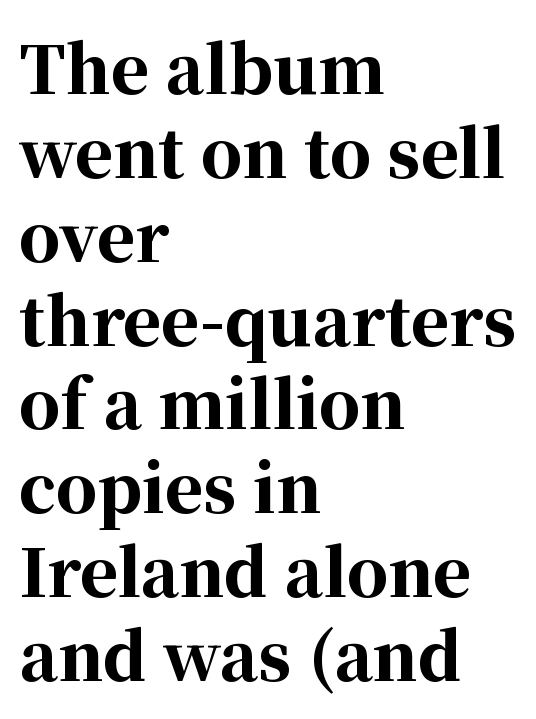
Q: Is the text bold? A: Yes.
Q: Is the text italic (slanted)? A: No, it is upright.
Q: Is the typeface a serif or a sans-serif typeface? A: Serif.
Q: Is the text underlined? A: No.
Q: How is the paragraph aligned? A: Left-aligned.
Q: Is the spacing between letters normal or unusually wide? A: Normal.
Q: Is the spacing between lines tight, normal or loose? A: Normal.
Q: Width (condensed, normal, or wide)? A: Normal.
Q: Stroke contrast? A: High.
Q: x-height? A: Medium.
Q: Monospaced? A: No.
